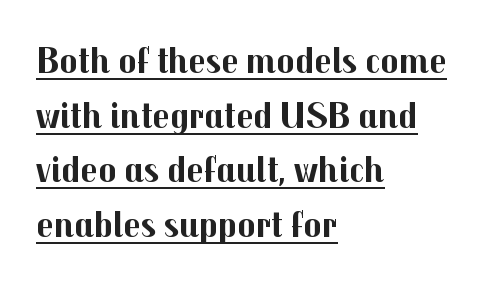
Q: Is the text bold? A: Yes.
Q: Is the text italic (slanted)? A: No, it is upright.
Q: Is the typeface a serif or a sans-serif typeface? A: Sans-serif.
Q: Is the text underlined? A: Yes.
Q: How is the paragraph aligned? A: Left-aligned.
Q: Is the spacing between letters normal or unusually wide? A: Normal.
Q: Is the spacing between lines tight, normal or loose? A: Normal.
Q: Width (condensed, normal, or wide)? A: Normal.
Q: Stroke contrast? A: Medium.
Q: x-height? A: Medium.
Q: Monospaced? A: No.
